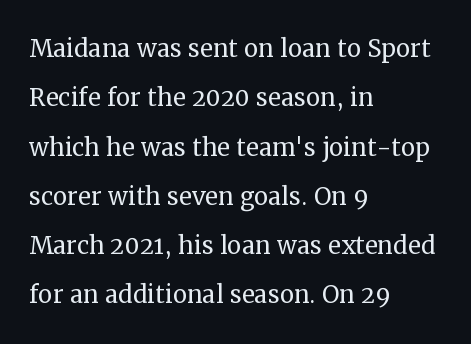
Bare-footed words on every line. A classic flush-left, rag-right setting is used for this passage. Stroke thickness stays within the range of a standard reading face or lighter. Reading down the column, the eye jumps a familiar distance to each next line.
